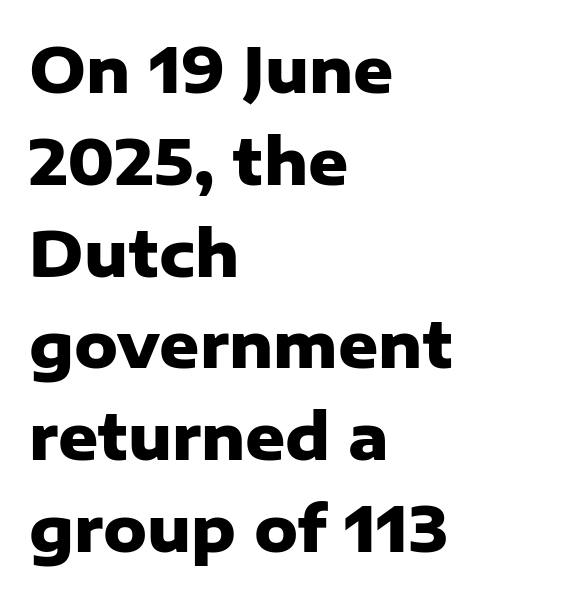
{"serif": "no", "italic": "no", "bold": "yes", "weight": "heavy", "width": "normal", "stroke_contrast": "low", "x_height": "medium", "monospaced": "no", "underline": "no", "align": "left", "line_spacing": "normal", "line_spacing_ratio": 1.48, "letter_spacing": "normal", "letter_spacing_em": 0.0, "glyph_px": 62}
